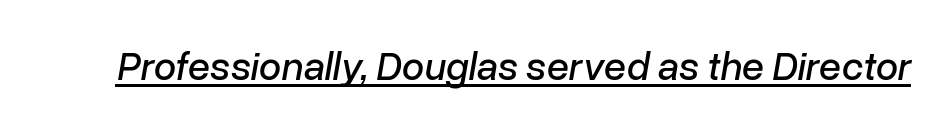
The image shows 40 px text type, italic (leaning right); set normal letter spacing, underlined; low stroke contrast and a medium x-height.
